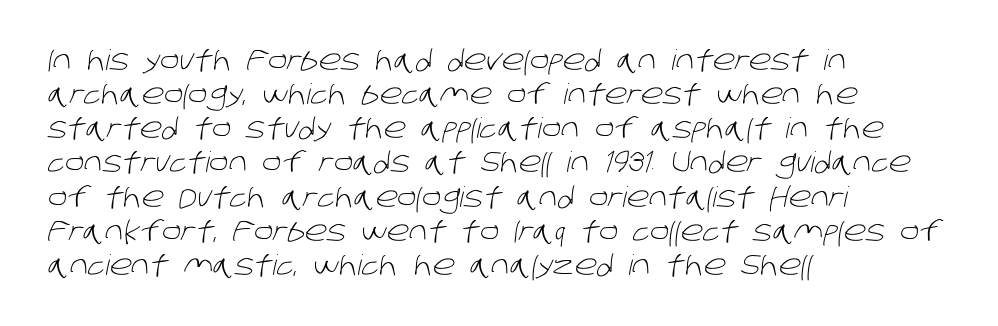
{"serif": "no", "bold": "no", "weight": "light", "width": "normal", "stroke_contrast": "low", "x_height": "large", "monospaced": "no", "underline": "no", "align": "left", "line_spacing_ratio": 1.22, "letter_spacing": "normal", "letter_spacing_em": 0.0, "glyph_px": 28}
